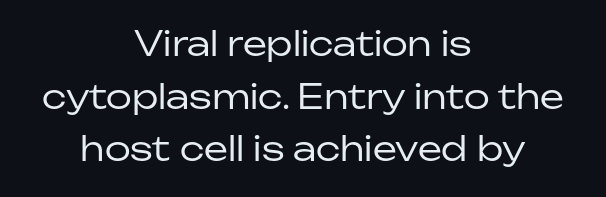
{"serif": "no", "italic": "no", "bold": "no", "weight": "regular", "width": "normal", "stroke_contrast": "low", "x_height": "medium", "monospaced": "no", "underline": "no", "align": "center", "line_spacing": "normal", "line_spacing_ratio": 1.55, "letter_spacing": "normal", "letter_spacing_em": 0.0, "glyph_px": 34}
